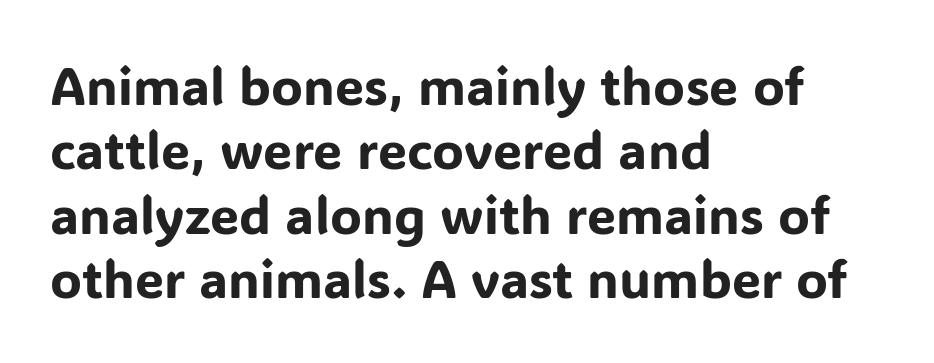
Q: Is the text italic (slanted)? A: No, it is upright.
Q: Is the typeface a serif or a sans-serif typeface? A: Sans-serif.
Q: Is the text underlined? A: No.
Q: How is the paragraph aligned? A: Left-aligned.
Q: Is the spacing between letters normal or unusually wide? A: Normal.
Q: Width (condensed, normal, or wide)? A: Normal.
Q: Stroke contrast? A: Low.
Q: x-height? A: Medium.
Q: Monospaced? A: No.
